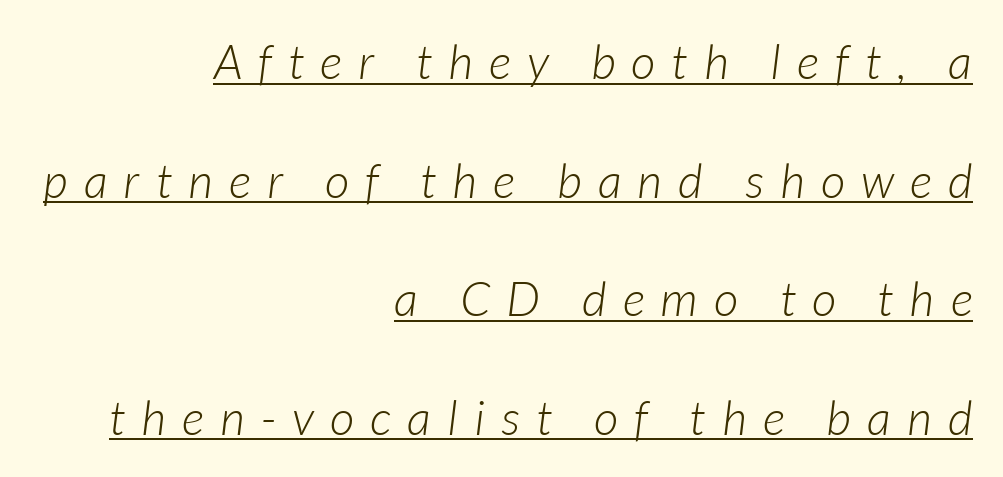
Q: Is the text bold? A: No.
Q: Is the text italic (slanted)? A: Yes, it leans right by about 7 degrees.
Q: Is the text underlined? A: Yes.
Q: How is the paragraph aligned? A: Right-aligned.
Q: Is the spacing between letters normal or unusually wide? A: Unusually wide.
Q: Is the spacing between lines tight, normal or loose? A: Loose.
Q: Width (condensed, normal, or wide)? A: Normal.
Q: Stroke contrast? A: Low.
Q: x-height? A: Medium.
Q: Monospaced? A: No.
